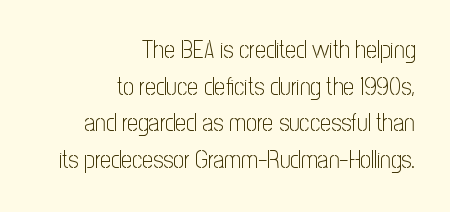
The image shows 24 px text type, upright; set right-aligned, normal line spacing (1.53x), normal letter spacing, not underlined.
